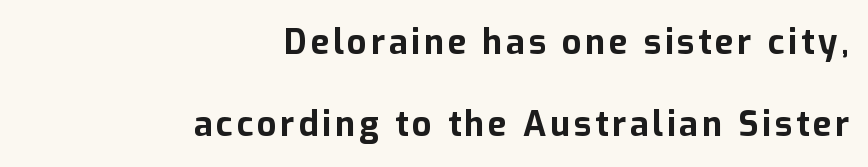
Q: Is the text bold? A: Yes.
Q: Is the text italic (slanted)? A: No, it is upright.
Q: Is the typeface a serif or a sans-serif typeface? A: Sans-serif.
Q: Is the text underlined? A: No.
Q: How is the paragraph aligned? A: Right-aligned.
Q: Is the spacing between lines tight, normal or loose? A: Loose.
Q: Width (condensed, normal, or wide)? A: Normal.
Q: Stroke contrast? A: Low.
Q: x-height? A: Medium.
Q: Monospaced? A: No.
